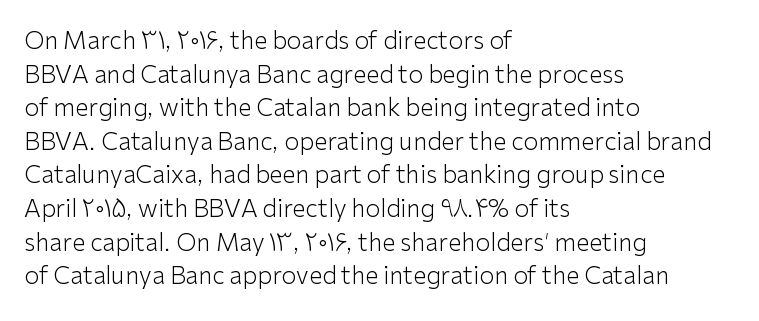
The image shows 24 px text type, upright; set left-aligned, normal line spacing (1.4x), normal letter spacing, not underlined.
